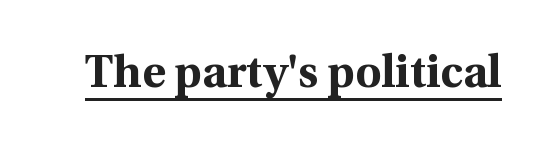
The image shows 45 px bold serif type, upright; set normal letter spacing, underlined; a medium x-height.
